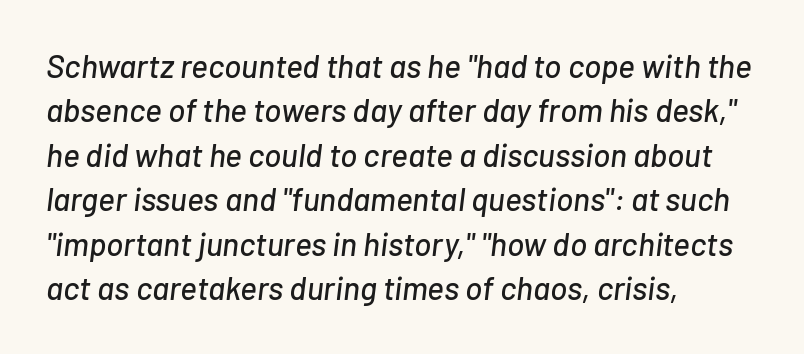
{"italic": "yes", "lean": "right", "slant_degrees": 7, "width": "normal", "stroke_contrast": "low", "x_height": "medium", "monospaced": "no", "underline": "no", "align": "left", "line_spacing": "normal", "line_spacing_ratio": 1.39, "letter_spacing": "normal", "letter_spacing_em": 0.0, "glyph_px": 32}
